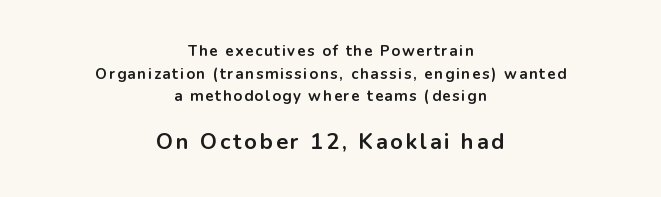
One glance says typical: line gaps are just what's usual. The lettering stays uniformly vertical, giving the passage a roman look. Set as a true bold cut, around the 700 mark. A centered setting, common on invitations and titles, is used for this passage.
